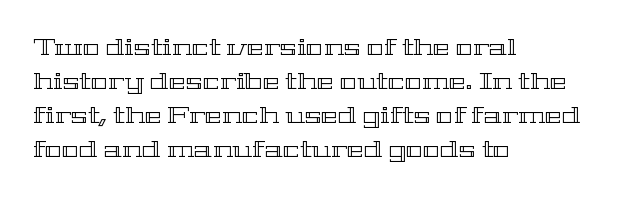
Q: Is the text italic (slanted)? A: No, it is upright.
Q: Is the text underlined? A: No.
Q: How is the paragraph aligned? A: Left-aligned.
Q: Is the spacing between letters normal or unusually wide? A: Normal.
Q: Is the spacing between lines tight, normal or loose? A: Normal.
